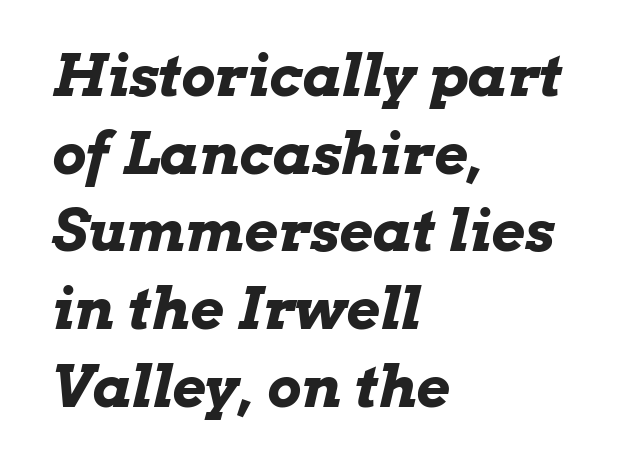
{"italic": "yes", "lean": "right", "slant_degrees": 13, "bold": "yes", "weight": "bold", "width": "wide", "stroke_contrast": "low", "x_height": "medium", "monospaced": "no", "underline": "no", "align": "left", "line_spacing": "normal", "line_spacing_ratio": 1.34, "letter_spacing": "normal", "letter_spacing_em": 0.0, "glyph_px": 58}
